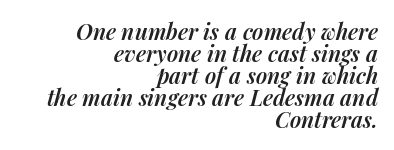
This block would grow much taller if given ordinary leading; it's compressed now. Summary of weight: moderately heavy, a semibold. A typesetter would mark this as italic. The letters sit at their default tracking, neither squeezed nor spread. Line endings align vertically; line beginnings do not.
